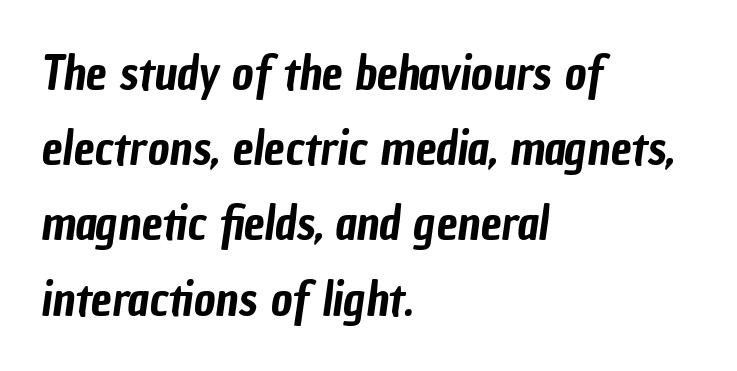
You can tell from the bare stems that sans-serif type was used. Descender tails drop into unmarked territory. Alignment: flush left. Tracking value appears to be zero — textbook default spacing. These lines sit exactly where default settings would place them. Proportional: the letters do not fall into vertical columns.
